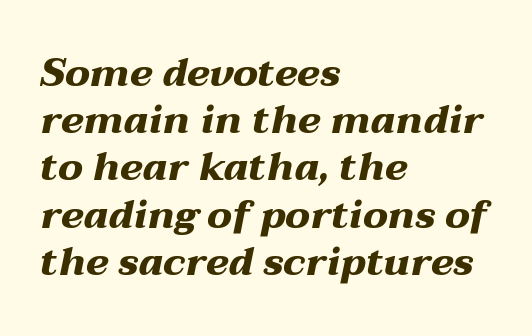
The image shows 39 px heavy, wide type, italic (leaning right); set left-aligned, line spacing 1.21x, normal letter spacing, not underlined; medium stroke contrast and a medium x-height.
